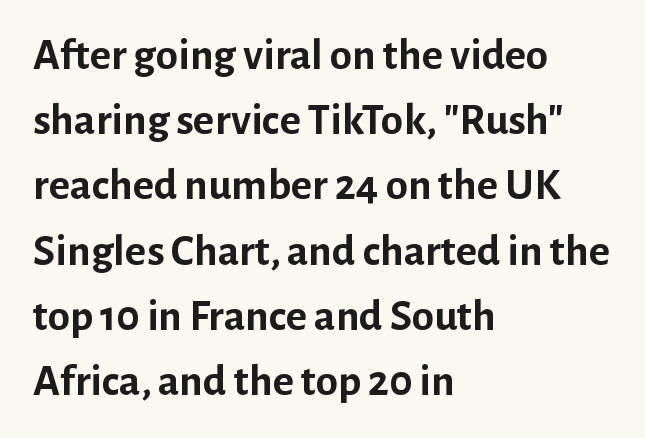
Q: Is the text bold? A: Yes.
Q: Is the text italic (slanted)? A: No, it is upright.
Q: Is the typeface a serif or a sans-serif typeface? A: Sans-serif.
Q: Is the text underlined? A: No.
Q: How is the paragraph aligned? A: Left-aligned.
Q: Is the spacing between letters normal or unusually wide? A: Normal.
Q: Is the spacing between lines tight, normal or loose? A: Normal.
Q: Width (condensed, normal, or wide)? A: Normal.
Q: Stroke contrast? A: Low.
Q: x-height? A: Medium.
Q: Monospaced? A: No.
